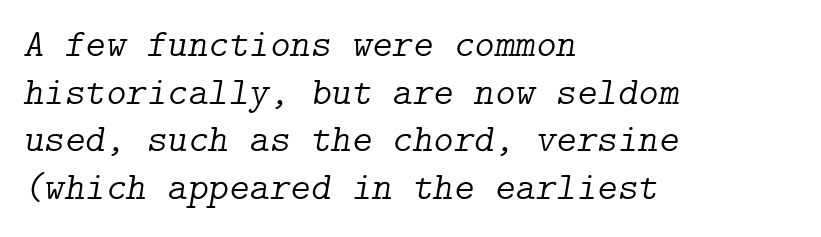
Type without underlining. The font family rendered here belongs to the serif group. Standard letterfit; no display-style spreading of the glyphs. Casual observation: everything's shoved over to the left. No letter is thick-stroked: the sample isn't bold. An italicized treatment has been applied to the whole sample.
